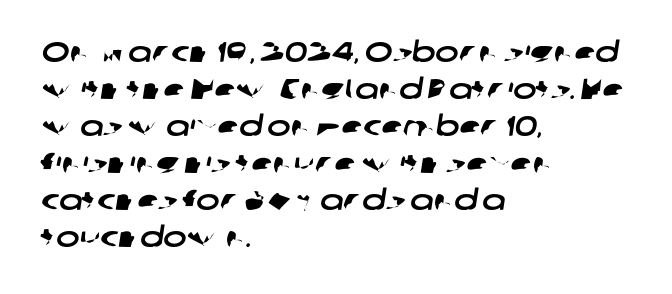
Q: Is the typeface a serif or a sans-serif typeface? A: Sans-serif.
Q: Is the text underlined? A: No.
Q: How is the paragraph aligned? A: Left-aligned.
Q: Is the spacing between letters normal or unusually wide? A: Normal.
Q: Is the spacing between lines tight, normal or loose? A: Normal.
Q: Width (condensed, normal, or wide)? A: Wide.
Q: Stroke contrast? A: Low.
Q: x-height? A: Medium.
Q: Monospaced? A: No.
